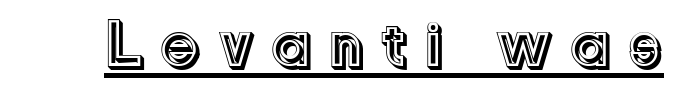
The line texture is sparse and dotted thanks to wide tracking. Students, observe the line beneath the letters — that is underlining. The face used here is proportionally spaced, like ordinary book or web type. The axis of the letterforms is exactly vertical.
